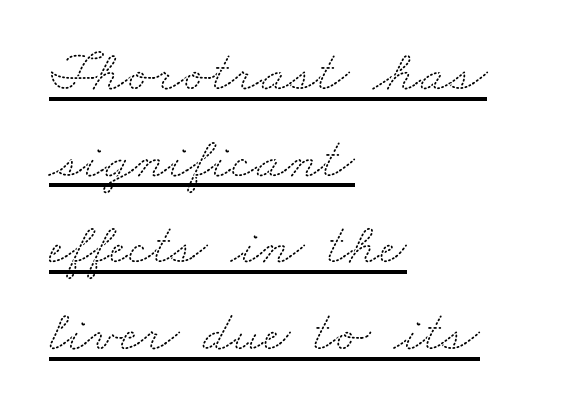
The image shows 59 px wide serif type; set left-aligned, normal line spacing (1.47x), normal letter spacing, underlined; medium stroke contrast and a small x-height.
